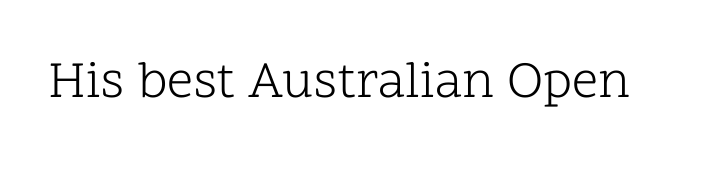
{"serif": "yes", "italic": "no", "bold": "no", "weight": "light", "width": "normal", "stroke_contrast": "low", "x_height": "medium", "monospaced": "no", "underline": "no", "letter_spacing": "normal", "letter_spacing_em": 0.0, "glyph_px": 52}
